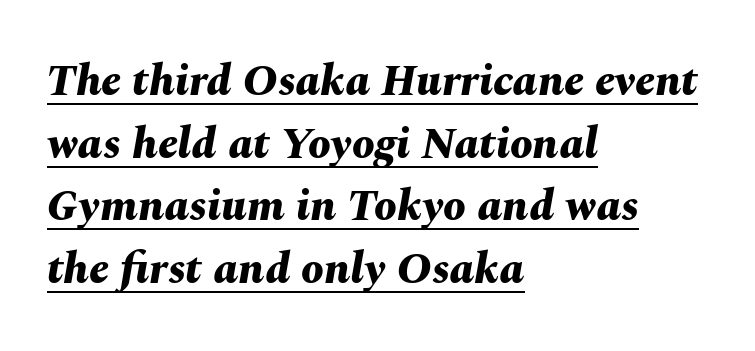
The image shows 45 px bold type, italic (leaning right); set left-aligned, normal line spacing (1.39x), normal letter spacing, underlined; medium stroke contrast and a medium x-height.
